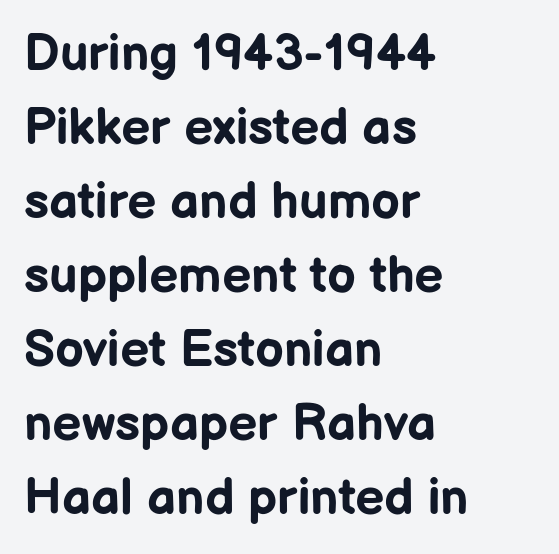
If you drew a line through each stem, it would be perfectly vertical. The baseline area is clear. Short note: letters normally spaced. Summary of weight: heavy, a full bold. The rag falls on the right side of this text block.
